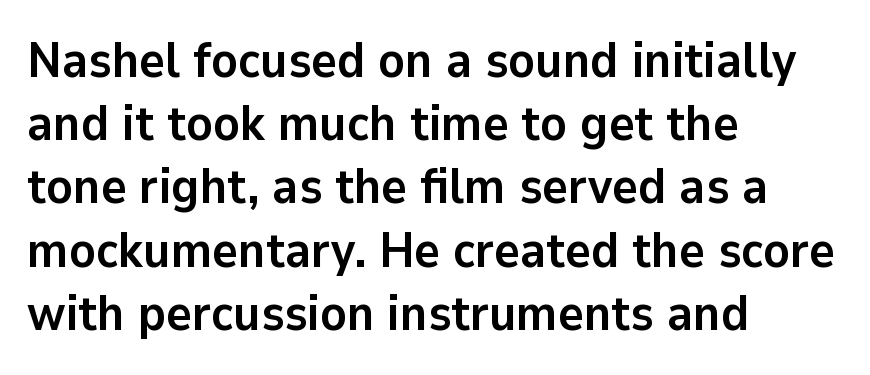
The image shows 49 px semibold sans-serif type, upright; set left-aligned, normal line spacing (1.29x), normal letter spacing, not underlined; low stroke contrast and a medium x-height.
